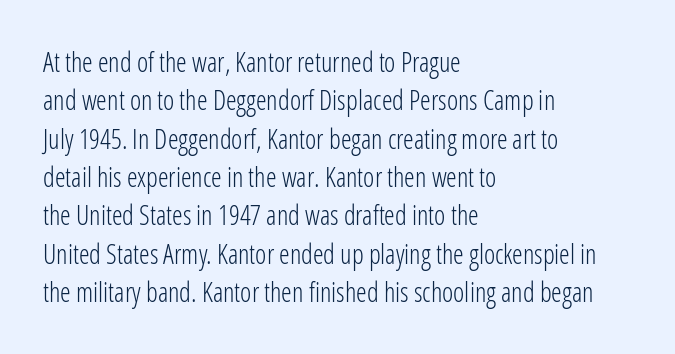
Q: Is the text bold? A: No.
Q: Is the text italic (slanted)? A: No, it is upright.
Q: Is the text underlined? A: No.
Q: How is the paragraph aligned? A: Left-aligned.
Q: Is the spacing between letters normal or unusually wide? A: Normal.
Q: Is the spacing between lines tight, normal or loose? A: Normal.
